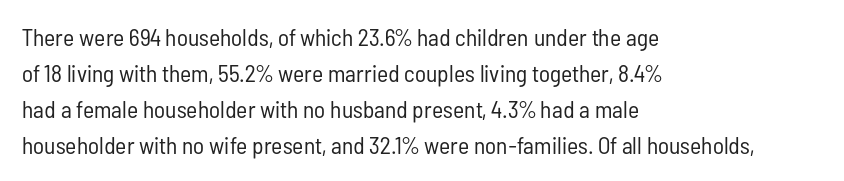
Q: Is the text bold? A: No.
Q: Is the text italic (slanted)? A: No, it is upright.
Q: Is the text underlined? A: No.
Q: How is the paragraph aligned? A: Left-aligned.
Q: Is the spacing between letters normal or unusually wide? A: Normal.
Q: Is the spacing between lines tight, normal or loose? A: Normal.
